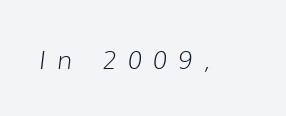
{"italic": "yes", "lean": "right", "slant_degrees": 7, "bold": "no", "underline": "no", "letter_spacing": "wide", "letter_spacing_em": 0.44, "glyph_px": 25}
